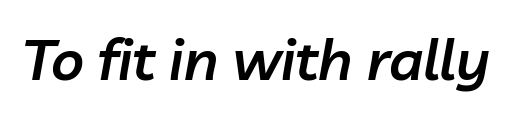
Q: Is the text bold? A: Semi-bold.
Q: Is the text italic (slanted)? A: Yes, it leans right by about 10 degrees.
Q: Is the text underlined? A: No.
Q: Is the spacing between letters normal or unusually wide? A: Normal.
Q: Width (condensed, normal, or wide)? A: Normal.
Q: Stroke contrast? A: Low.
Q: x-height? A: Medium.
Q: Monospaced? A: No.
